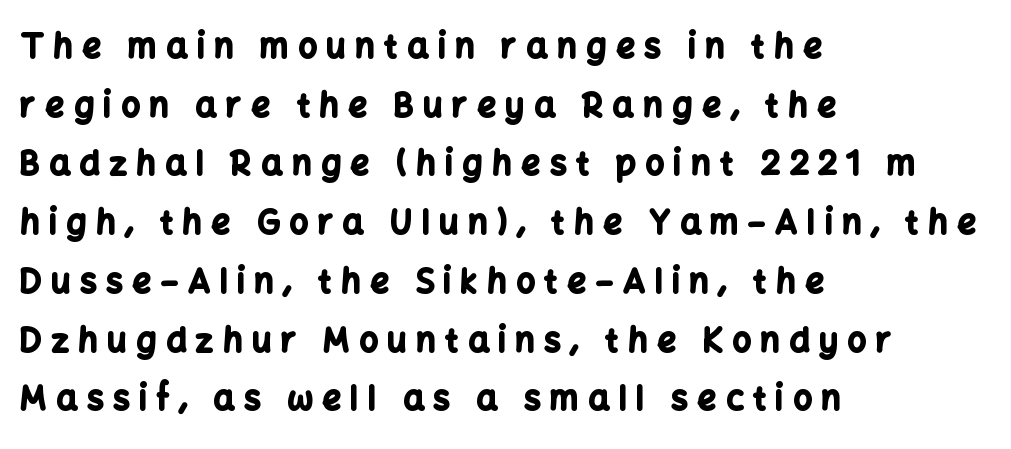
Style check: upright. How are the letters spaced? Widely, with obvious added tracking. Only glyphs here, with clear space below each row. Each letter keeps its own natural width here, so spacing adapts to shape.
